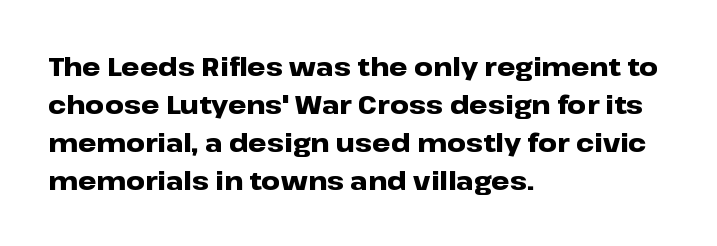
Horizontal alignment here is leftward, the default for most running prose. Nothing unusual about the tracking: characters are spaced as the font intends. Students, observe: this is what conventionally led text looks like. Does the lettering tilt? It doesn't — this is upright.
